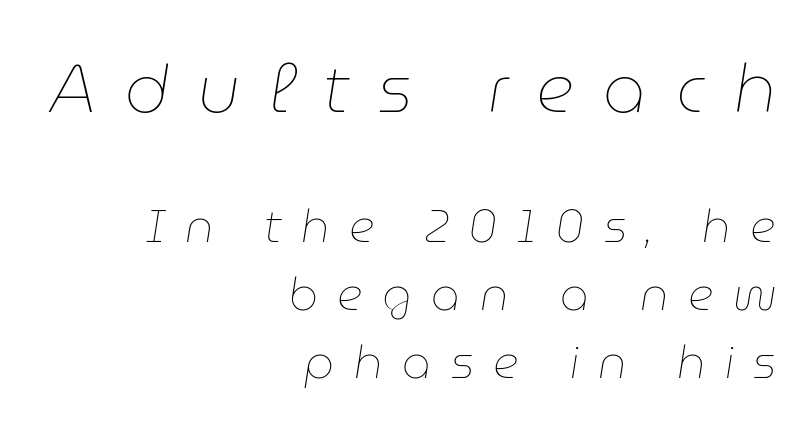
The image shows 67 px thin type, italic (leaning right); set right-aligned, normal line spacing (1.51x), unusually wide letter spacing (+0.43 em), not underlined; the first (top) block is 1.49x larger; low stroke contrast and a medium x-height.
